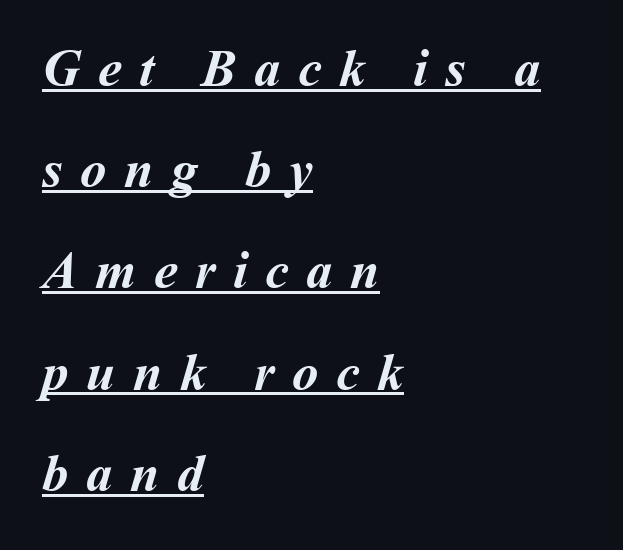
{"bold": "yes", "weight": "semibold", "width": "normal", "stroke_contrast": "medium", "x_height": "medium", "monospaced": "no", "underline": "yes", "align": "left", "line_spacing": "loose", "line_spacing_ratio": 1.91, "letter_spacing": "wide", "letter_spacing_em": 0.33, "glyph_px": 53}
